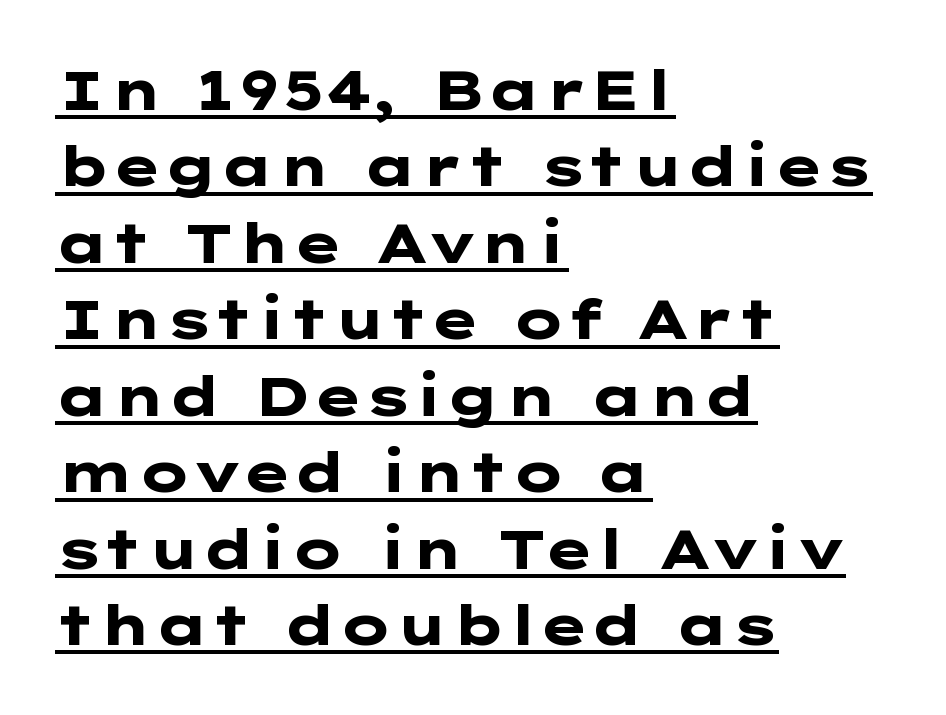
Q: Is the text bold? A: Yes.
Q: Is the text italic (slanted)? A: No, it is upright.
Q: Is the typeface a serif or a sans-serif typeface? A: Sans-serif.
Q: Is the text underlined? A: Yes.
Q: How is the paragraph aligned? A: Left-aligned.
Q: Is the spacing between letters normal or unusually wide? A: Normal.
Q: Is the spacing between lines tight, normal or loose? A: Normal.
Q: Width (condensed, normal, or wide)? A: Wide.
Q: Stroke contrast? A: Low.
Q: x-height? A: Medium.
